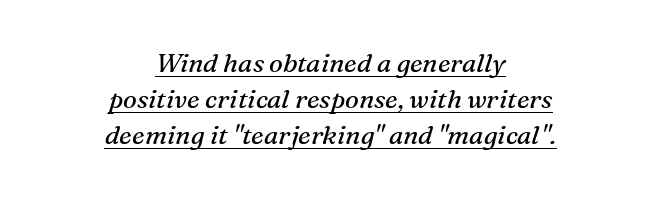
Q: Is the text bold? A: No.
Q: Is the text italic (slanted)? A: Yes, it leans right by about 16 degrees.
Q: Is the text underlined? A: Yes.
Q: How is the paragraph aligned? A: Centered.
Q: Is the spacing between letters normal or unusually wide? A: Normal.
Q: Is the spacing between lines tight, normal or loose? A: Normal.
